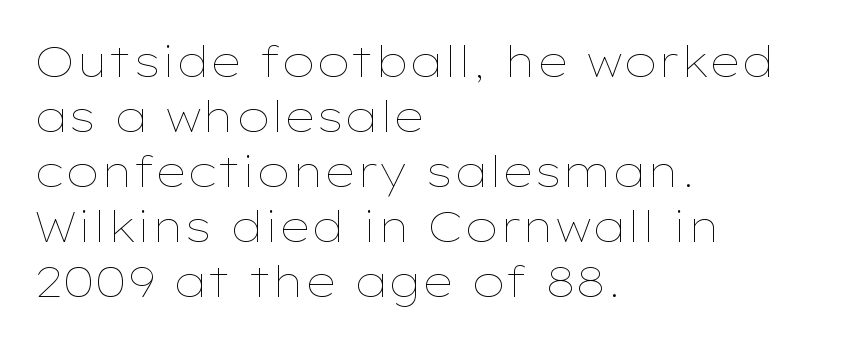
The image shows 43 px thin, wide type, upright; set left-aligned, normal line spacing (1.28x), normal letter spacing, not underlined; low stroke contrast and a medium x-height.
